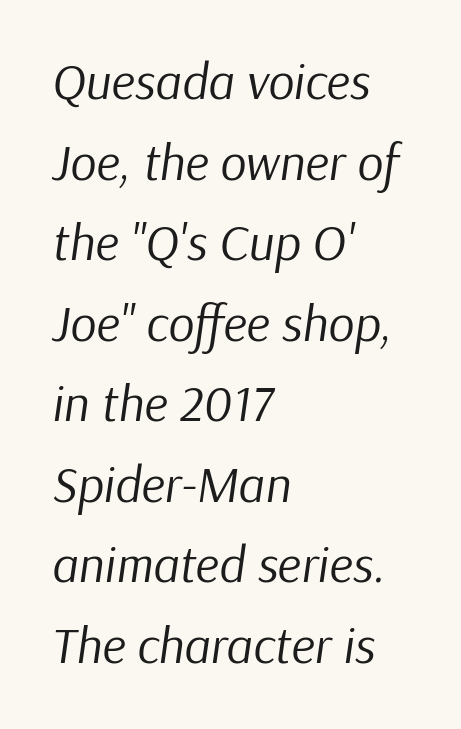
Q: Is the text bold? A: No.
Q: Is the text italic (slanted)? A: Yes, it leans right by about 9 degrees.
Q: Is the text underlined? A: No.
Q: How is the paragraph aligned? A: Left-aligned.
Q: Is the spacing between letters normal or unusually wide? A: Normal.
Q: Is the spacing between lines tight, normal or loose? A: Normal.
Q: Width (condensed, normal, or wide)? A: Normal.
Q: Stroke contrast? A: Low.
Q: x-height? A: Medium.
Q: Monospaced? A: No.
